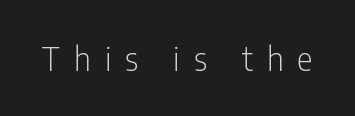
Q: Is the text bold? A: No.
Q: Is the text italic (slanted)? A: No, it is upright.
Q: Is the typeface a serif or a sans-serif typeface? A: Sans-serif.
Q: Is the text underlined? A: No.
Q: Is the spacing between letters normal or unusually wide? A: Unusually wide.
Q: Width (condensed, normal, or wide)? A: Condensed.
Q: Stroke contrast? A: Low.
Q: x-height? A: Medium.
Q: Monospaced? A: No.
